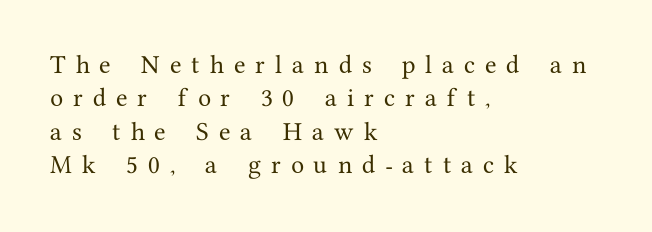
Q: Is the text italic (slanted)? A: No, it is upright.
Q: Is the text underlined? A: No.
Q: How is the paragraph aligned? A: Left-aligned.
Q: Is the spacing between letters normal or unusually wide? A: Unusually wide.
Q: Is the spacing between lines tight, normal or loose? A: Normal.
